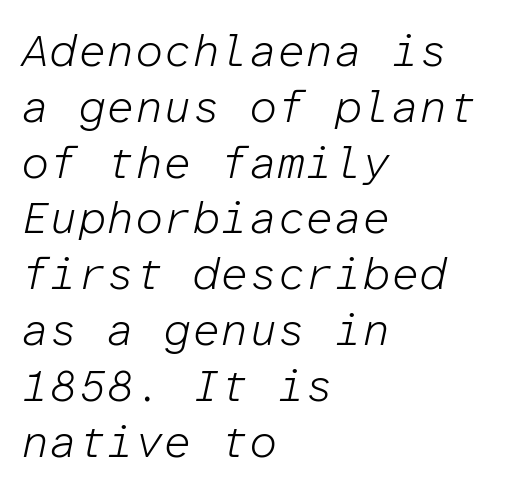
These lines are set flush left with a ragged right edge. The font's italic variant was chosen for this text. There is no visible air inserted between adjacent glyphs. The passage shown is typed in a monospace face where columns stay perfectly aligned. Compared with a typical body face, this is equally light or lighter still.
